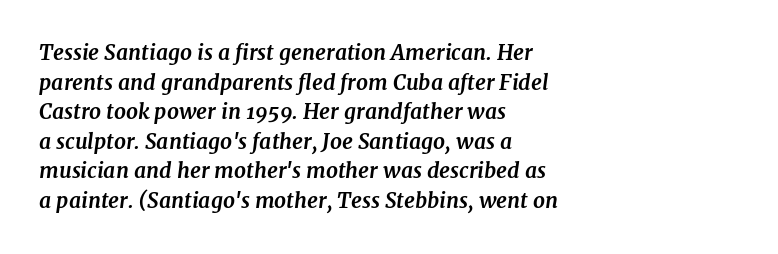
Q: Is the text bold? A: Yes.
Q: Is the text italic (slanted)? A: Yes, it leans right by about 7 degrees.
Q: Is the text underlined? A: No.
Q: How is the paragraph aligned? A: Left-aligned.
Q: Is the spacing between letters normal or unusually wide? A: Normal.
Q: Is the spacing between lines tight, normal or loose? A: Normal.
